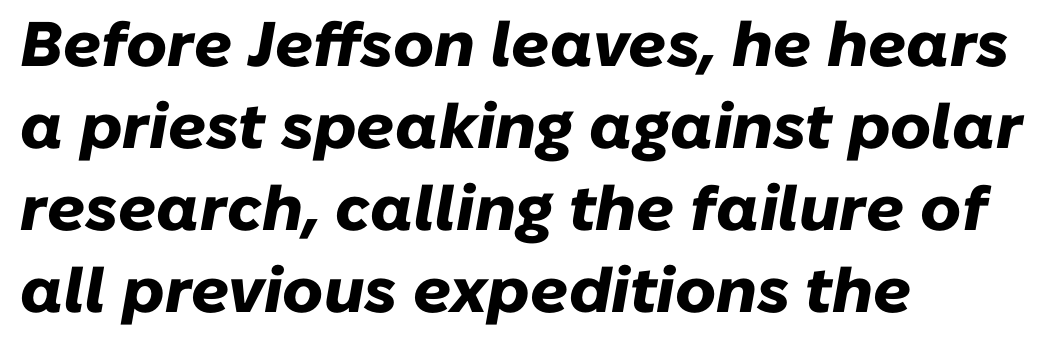
{"italic": "yes", "lean": "right", "slant_degrees": 10, "bold": "yes", "weight": "heavy", "width": "normal", "stroke_contrast": "low", "x_height": "medium", "monospaced": "no", "underline": "no", "align": "left", "line_spacing": "normal", "line_spacing_ratio": 1.3, "letter_spacing": "normal", "letter_spacing_em": 0.0, "glyph_px": 63}
